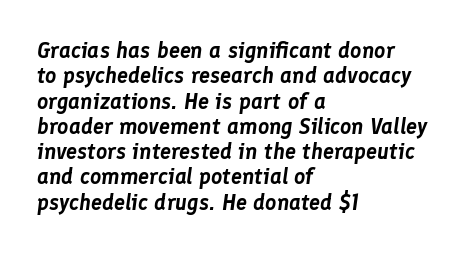
{"italic": "yes", "lean": "right", "slant_degrees": 8, "underline": "no", "align": "left", "line_spacing": "tight", "line_spacing_ratio": 1.15, "letter_spacing": "normal", "letter_spacing_em": 0.0, "glyph_px": 22}
